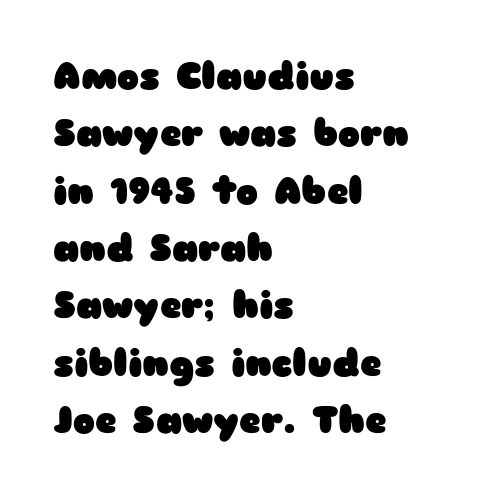
{"serif": "no", "italic": "no", "bold": "yes", "weight": "heavy", "width": "wide", "stroke_contrast": "low", "x_height": "medium", "monospaced": "no", "underline": "no", "align": "left", "line_spacing": "normal", "line_spacing_ratio": 1.55, "letter_spacing": "normal", "letter_spacing_em": 0.0, "glyph_px": 37}
